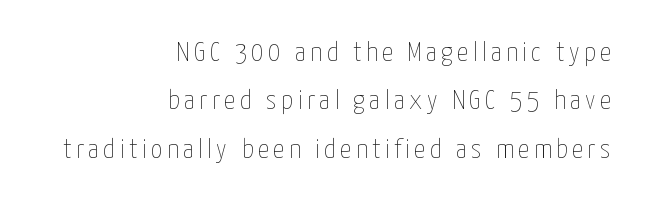
{"italic": "no", "bold": "no", "weight": "thin", "width": "condensed", "stroke_contrast": "low", "x_height": "medium", "monospaced": "no", "underline": "no", "align": "right", "line_spacing_ratio": 1.73, "glyph_px": 28}
